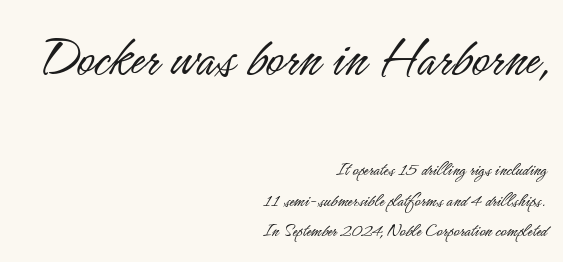
Q: Is the text bold? A: No.
Q: Is the text italic (slanted)? A: Yes.
Q: Is the typeface a serif or a sans-serif typeface? A: Sans-serif.
Q: Is the text underlined? A: No.
Q: How is the paragraph aligned? A: Right-aligned.
Q: Is the spacing between letters normal or unusually wide? A: Normal.
Q: Is the spacing between lines tight, normal or loose? A: Normal.
Q: Which block of text is set in a larger size, the first (top) or the second (bottom)? A: The first (top) one.
Q: Width (condensed, normal, or wide)? A: Condensed.
Q: Stroke contrast? A: Low.
Q: x-height? A: Small.
Q: Monospaced? A: No.
